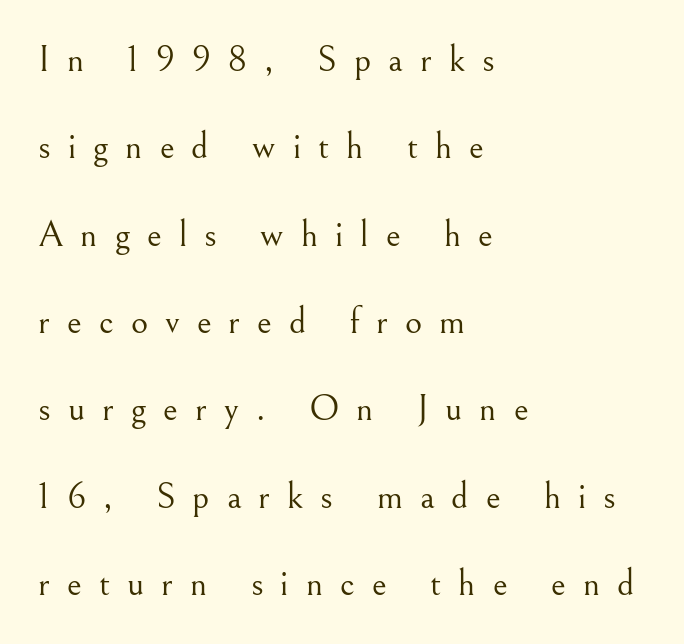
The image shows 37 px light serif type, upright; set left-aligned, loose line spacing (2.36x), unusually wide letter spacing (+0.46 em), not underlined; medium stroke contrast and a small x-height.
